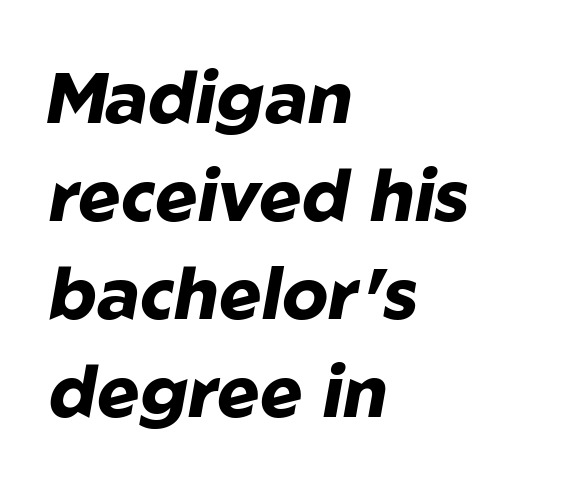
Quick note: interline space is typical. The typography opts for an oblique posture over an upright one. Do the characters align in a grid? No, the font is proportional. Beneath every word, the page is bare.
